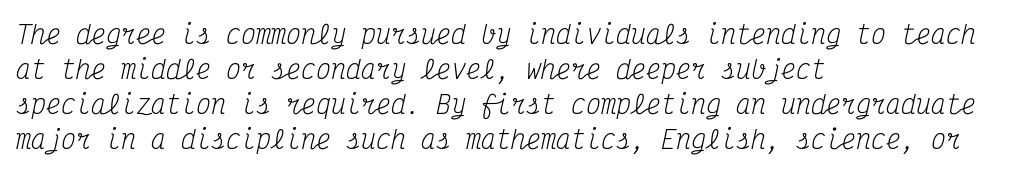
The image shows 25 px text type, italic (leaning right); set left-aligned, normal line spacing (1.4x), normal letter spacing, not underlined.
